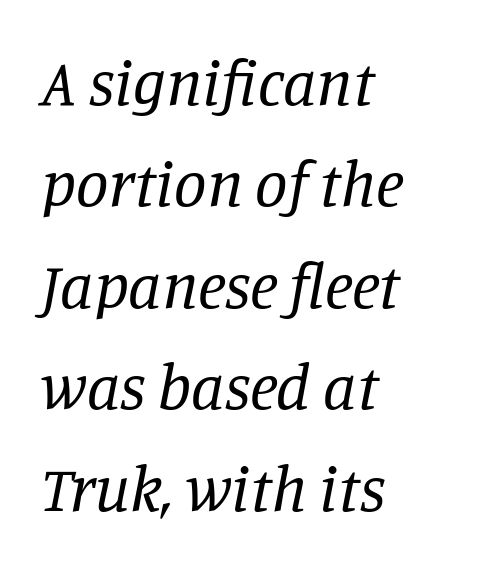
The image shows 65 px regular-weight serif type, italic (leaning right); set left-aligned, normal line spacing (1.56x), normal letter spacing, not underlined; low stroke contrast and a large x-height.
